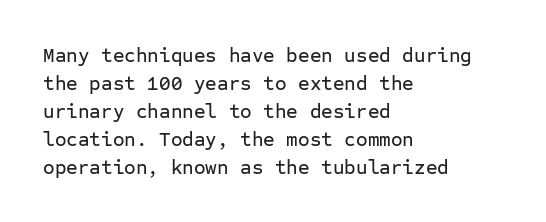
Q: Is the text italic (slanted)? A: No, it is upright.
Q: Is the text underlined? A: No.
Q: How is the paragraph aligned? A: Left-aligned.
Q: Is the spacing between letters normal or unusually wide? A: Normal.
Q: Is the spacing between lines tight, normal or loose? A: Normal.
